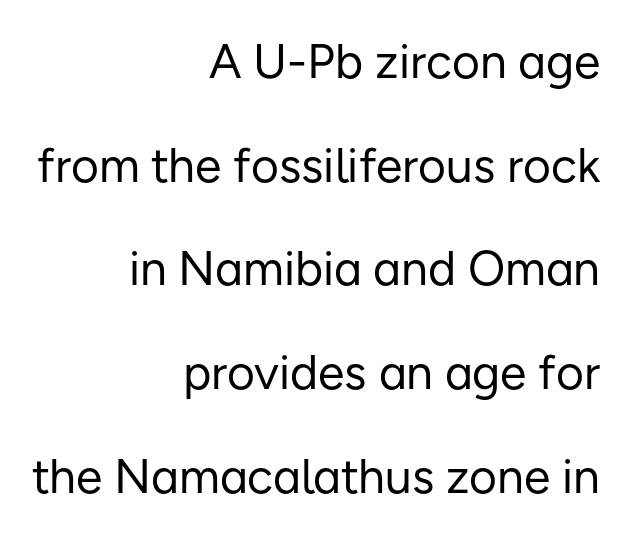
{"serif": "no", "italic": "no", "bold": "no", "weight": "regular", "width": "normal", "stroke_contrast": "low", "x_height": "medium", "monospaced": "no", "underline": "no", "align": "right", "line_spacing": "loose", "line_spacing_ratio": 2.16, "letter_spacing": "normal", "letter_spacing_em": 0.0, "glyph_px": 48}
